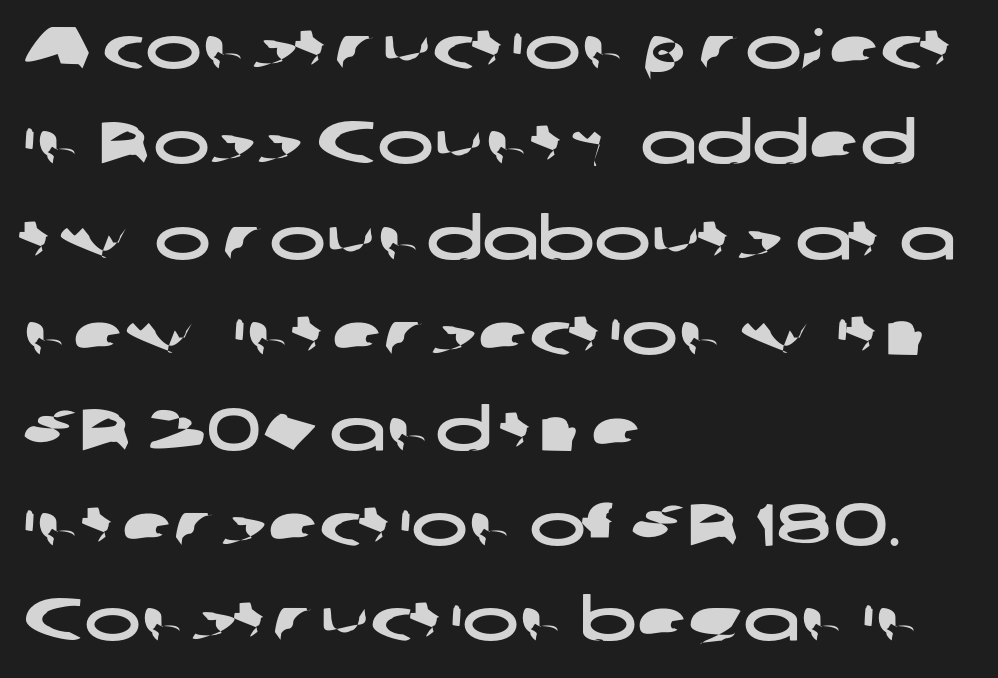
{"serif": "no", "width": "wide", "stroke_contrast": "low", "x_height": "medium", "monospaced": "no", "underline": "no", "align": "left", "line_spacing": "normal", "line_spacing_ratio": 1.59, "letter_spacing": "normal", "letter_spacing_em": 0.0, "glyph_px": 60}
